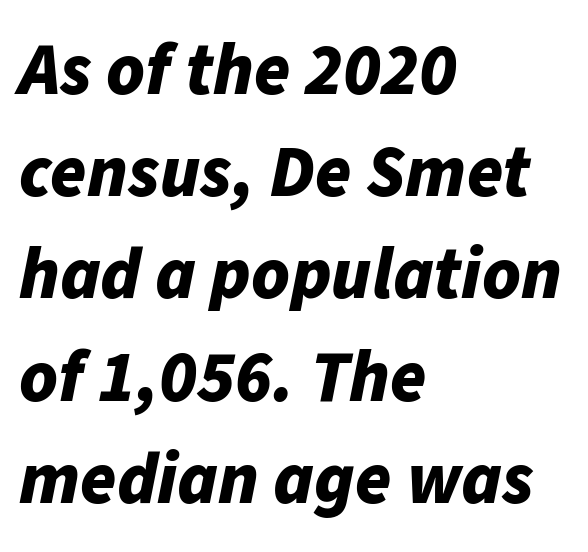
Q: Is the text bold? A: Yes.
Q: Is the text italic (slanted)? A: Yes, it leans right by about 11 degrees.
Q: Is the text underlined? A: No.
Q: How is the paragraph aligned? A: Left-aligned.
Q: Is the spacing between letters normal or unusually wide? A: Normal.
Q: Is the spacing between lines tight, normal or loose? A: Normal.
Q: Width (condensed, normal, or wide)? A: Normal.
Q: Stroke contrast? A: Low.
Q: x-height? A: Medium.
Q: Monospaced? A: No.
